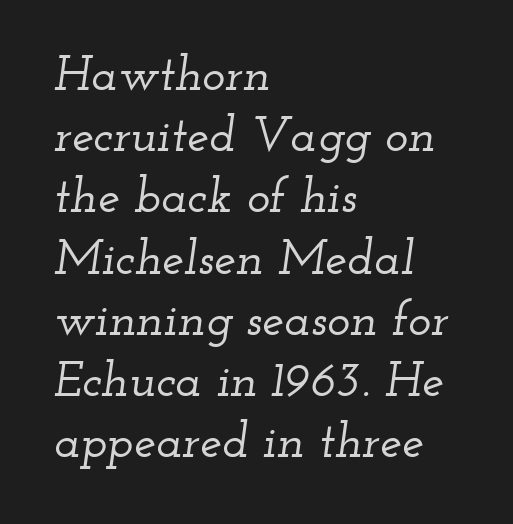
The image shows 49 px wide serif type, italic (leaning right); set left-aligned, normal line spacing (1.25x), normal letter spacing, not underlined; low stroke contrast and a small x-height.
